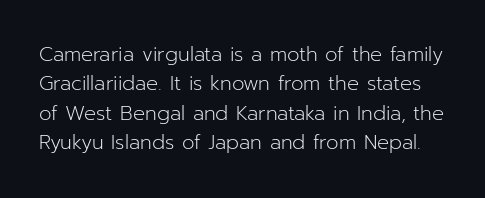
{"italic": "no", "bold": "no", "underline": "no", "line_spacing": "normal", "line_spacing_ratio": 1.47, "letter_spacing": "normal", "letter_spacing_em": 0.0, "glyph_px": 20}
